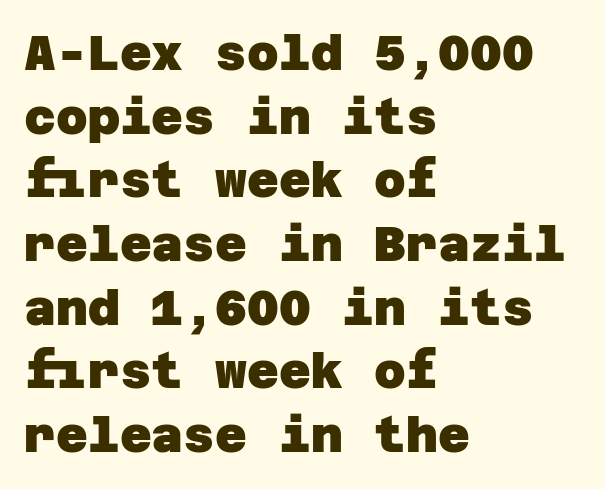
The image shows 49 px heavy sans-serif type; set left-aligned, normal line spacing (1.3x), normal letter spacing, not underlined; low stroke contrast and a large x-height.
